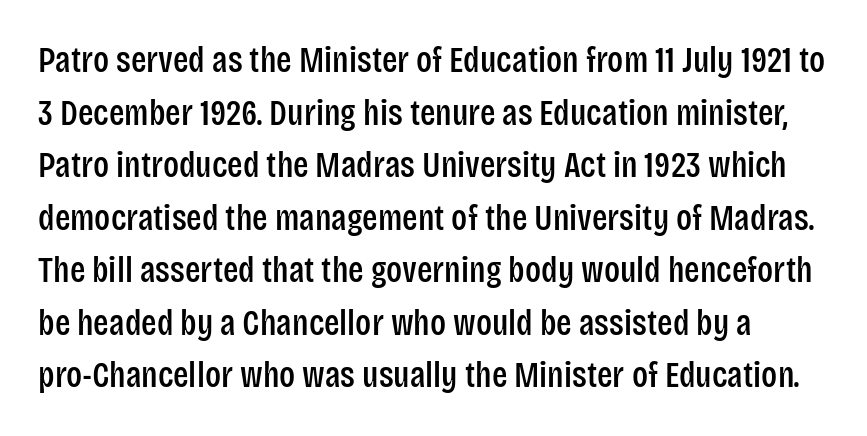
{"serif": "no", "italic": "no", "width": "condensed", "stroke_contrast": "low", "x_height": "large", "monospaced": "no", "underline": "no", "line_spacing": "normal", "line_spacing_ratio": 1.46, "letter_spacing": "normal", "letter_spacing_em": 0.0, "glyph_px": 36}
